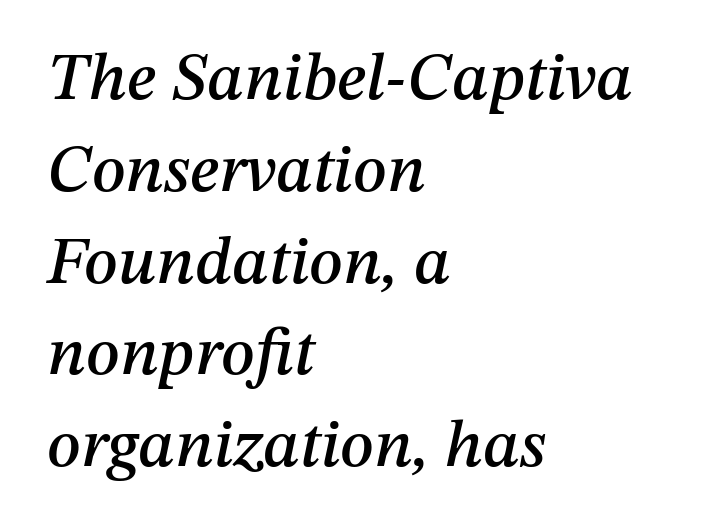
The specimen omits any rule beneath the text block's lines. A classic flush-left, rag-right setting is used for this passage. You can tell it's italic because the verticals aren't actually vertical. Quick note: interline space is typical. Note the varied advance widths — an 'i' is clearly narrower than an 'm'.
